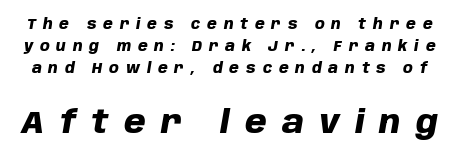
Q: Is the text bold? A: Yes.
Q: Is the text italic (slanted)? A: Yes, it leans right by about 10 degrees.
Q: Is the text underlined? A: No.
Q: Is the spacing between letters normal or unusually wide? A: Unusually wide.
Q: Is the spacing between lines tight, normal or loose? A: Normal.
Q: Which block of text is set in a larger size, the first (top) or the second (bottom)? A: The second (bottom) one.
Q: Width (condensed, normal, or wide)? A: Normal.
Q: Stroke contrast? A: Low.
Q: x-height? A: Large.
Q: Monospaced? A: No.
